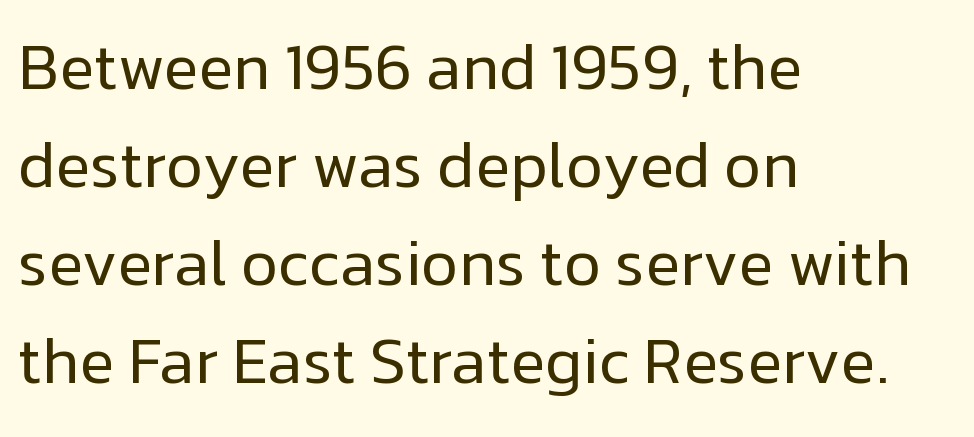
Spacing between characters is what you'd get straight out of the box. The leading is moderate, giving the passage an even texture. Just letters on the line, the space beneath them empty. The typesetting does not lean heavy: it is not bold. Horizontal alignment here is leftward, the default for most running prose. The face used here is proportionally spaced, like ordinary book or web type.
